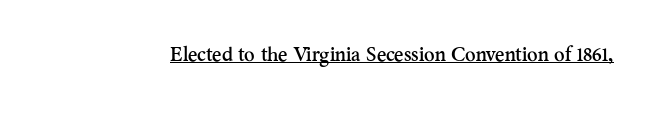
Q: Is the text italic (slanted)? A: No, it is upright.
Q: Is the text underlined? A: Yes.
Q: Is the spacing between letters normal or unusually wide? A: Normal.
